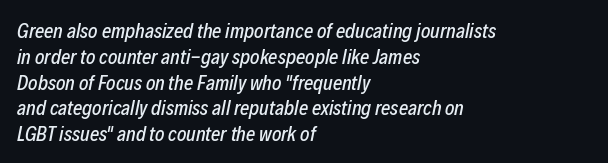
The image shows 20 px text type, italic (leaning right); set left-aligned, normal line spacing (1.29x), normal letter spacing, not underlined.
